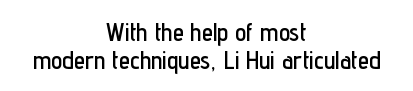
Q: Is the text italic (slanted)? A: No, it is upright.
Q: Is the text underlined? A: No.
Q: How is the paragraph aligned? A: Centered.
Q: Is the spacing between letters normal or unusually wide? A: Normal.
Q: Is the spacing between lines tight, normal or loose? A: Tight.
